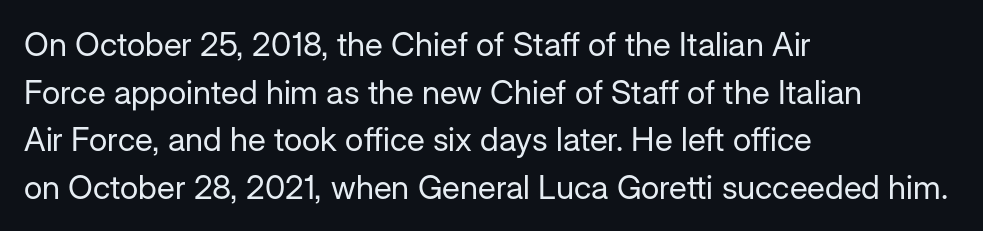
{"serif": "no", "italic": "no", "bold": "no", "weight": "regular", "width": "normal", "stroke_contrast": "low", "x_height": "medium", "monospaced": "no", "underline": "no", "align": "left", "line_spacing": "normal", "line_spacing_ratio": 1.44, "letter_spacing": "normal", "letter_spacing_em": 0.0, "glyph_px": 33}
